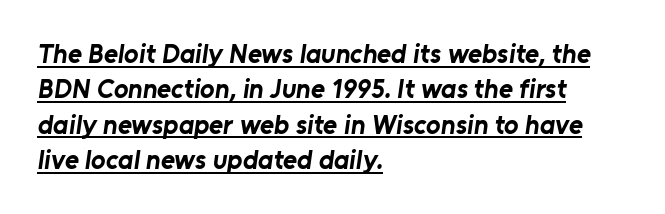
The image shows 27 px bold type; set left-aligned, normal line spacing (1.31x), normal letter spacing, underlined.
